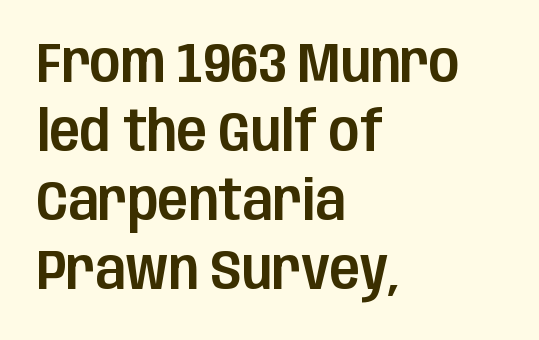
The image shows 56 px condensed sans-serif type, upright; set left-aligned, line spacing 1.23x, normal letter spacing, not underlined; low stroke contrast and a large x-height.
